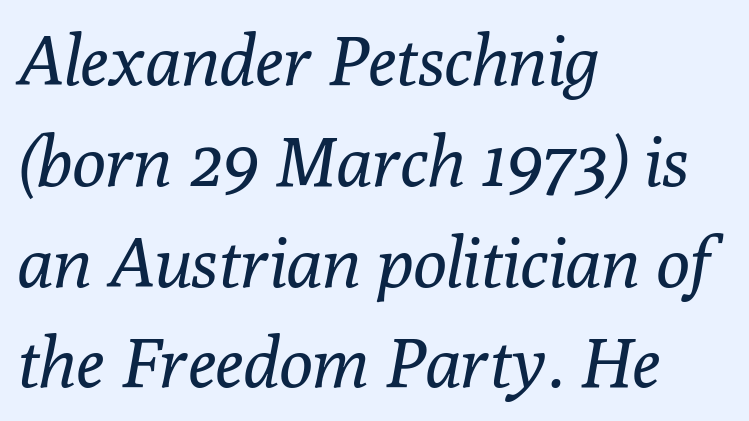
Q: Is the text bold? A: No.
Q: Is the text italic (slanted)? A: Yes, it leans right by about 10 degrees.
Q: Is the typeface a serif or a sans-serif typeface? A: Serif.
Q: Is the text underlined? A: No.
Q: How is the paragraph aligned? A: Left-aligned.
Q: Is the spacing between letters normal or unusually wide? A: Normal.
Q: Is the spacing between lines tight, normal or loose? A: Normal.
Q: Width (condensed, normal, or wide)? A: Normal.
Q: Stroke contrast? A: Low.
Q: x-height? A: Medium.
Q: Monospaced? A: No.
